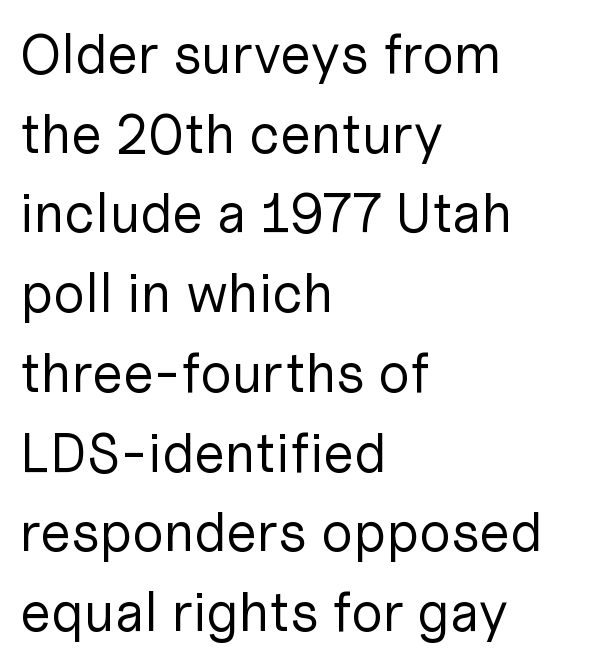
Q: Is the text bold? A: No.
Q: Is the text italic (slanted)? A: No, it is upright.
Q: Is the typeface a serif or a sans-serif typeface? A: Sans-serif.
Q: Is the text underlined? A: No.
Q: How is the paragraph aligned? A: Left-aligned.
Q: Is the spacing between letters normal or unusually wide? A: Normal.
Q: Is the spacing between lines tight, normal or loose? A: Normal.
Q: Width (condensed, normal, or wide)? A: Normal.
Q: Stroke contrast? A: Low.
Q: x-height? A: Medium.
Q: Monospaced? A: No.
